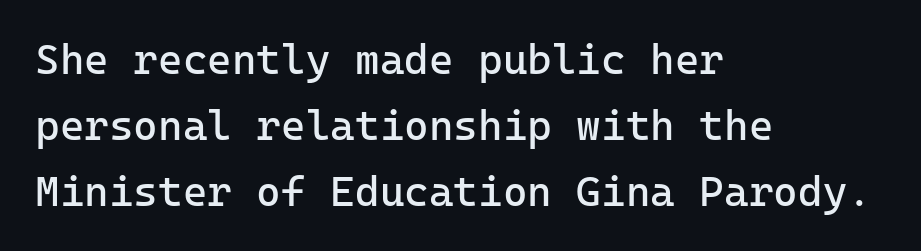
Look at the tracking — it's just the regular setting, nothing added. Leading: standard. Bold? No — there's no thickening of the strokes. Type without underlining. It's the straight-up-and-down kind of type.
